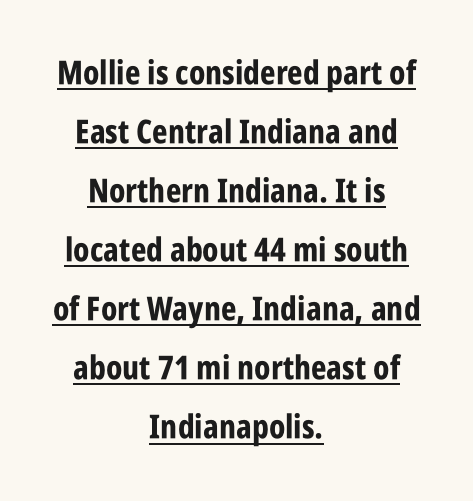
{"serif": "no", "italic": "no", "bold": "yes", "weight": "bold", "width": "condensed", "stroke_contrast": "low", "x_height": "large", "monospaced": "no", "underline": "yes", "align": "center", "line_spacing_ratio": 1.79, "letter_spacing": "normal", "letter_spacing_em": 0.0, "glyph_px": 33}
